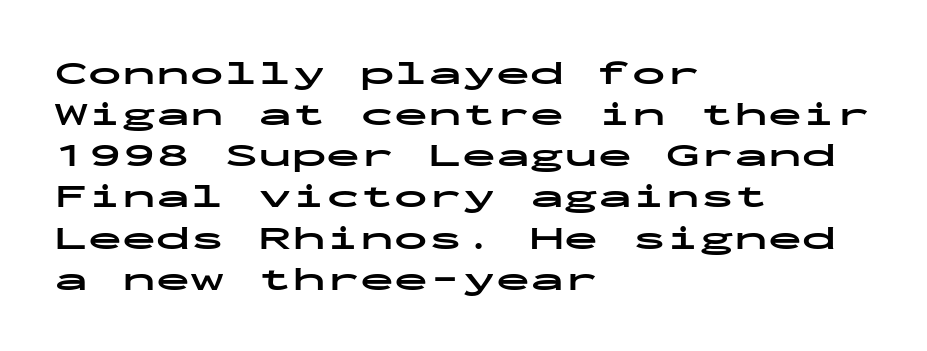
{"serif": "no", "italic": "no", "bold": "yes", "weight": "bold", "width": "wide", "stroke_contrast": "low", "x_height": "medium", "monospaced": "yes", "underline": "no", "align": "left", "line_spacing_ratio": 1.21, "letter_spacing": "normal", "letter_spacing_em": 0.0, "glyph_px": 34}
